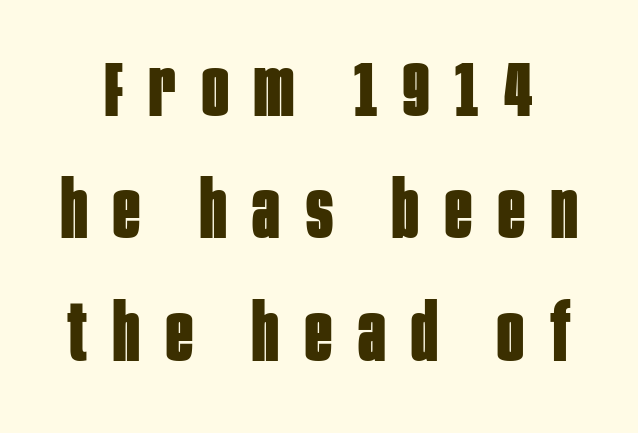
This rendering features lettering with no underline. Does the leading feel generous? No, just average. Character widths vary here, with narrow letters taking less room than wide ones. These lines have a slow, spaced-out rhythm from letter to letter.
